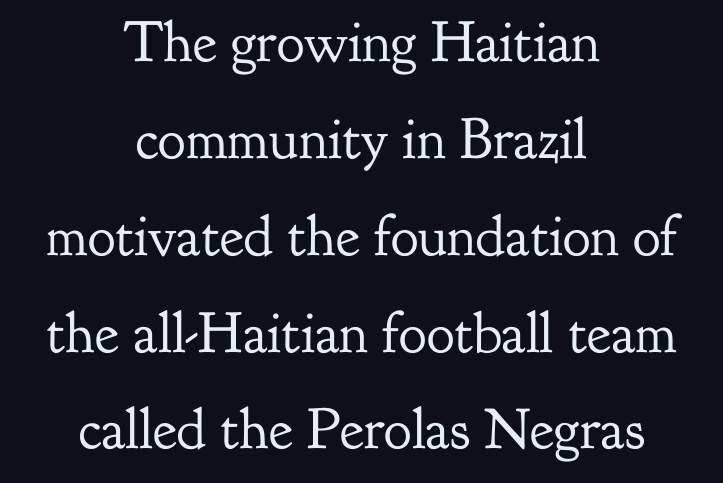
This is the regular roman posture of the typeface. Decoration check: the copy has no underline. Characters follow at the spacing the type designer built in. Centered paragraph, ragged on both sides. A normal amount of white space separates one row of letters from the next. Stem width sits at or under what a default text font uses.
